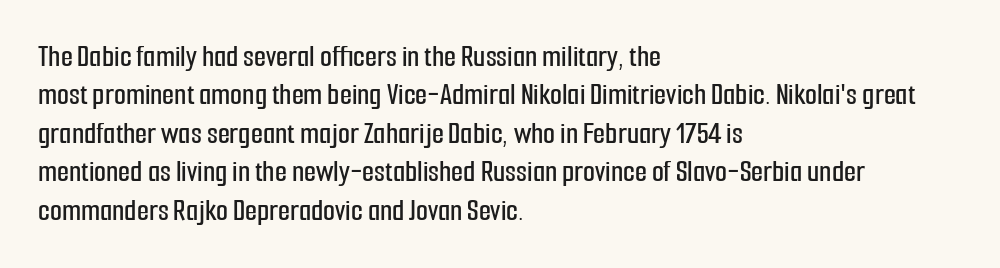
Q: Is the text italic (slanted)? A: No, it is upright.
Q: Is the typeface a serif or a sans-serif typeface? A: Sans-serif.
Q: Is the text underlined? A: No.
Q: How is the paragraph aligned? A: Left-aligned.
Q: Is the spacing between letters normal or unusually wide? A: Normal.
Q: Width (condensed, normal, or wide)? A: Condensed.
Q: Stroke contrast? A: Low.
Q: x-height? A: Medium.
Q: Monospaced? A: No.
